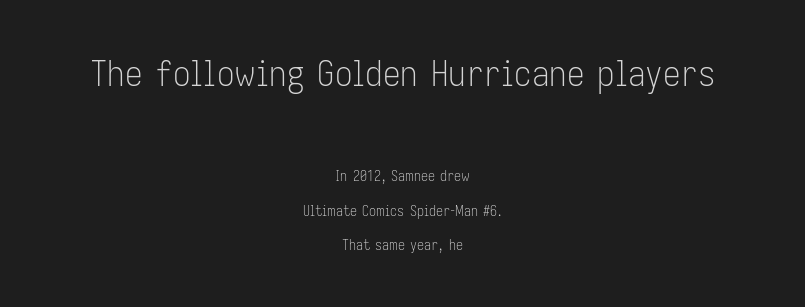
The image shows 35 px light, condensed sans-serif type, upright; set centered, loose line spacing (2.48x), normal letter spacing, not underlined; the first (top) block is 2.5x larger; low stroke contrast and a medium x-height.
